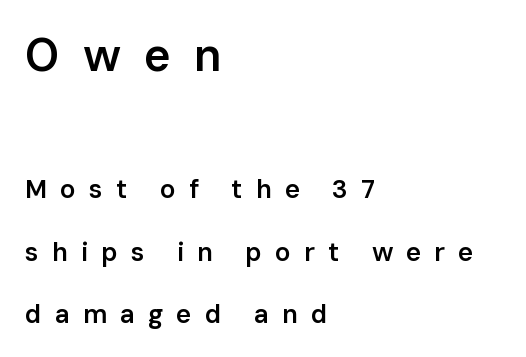
{"serif": "no", "italic": "no", "bold": "semi", "weight": "semibold", "width": "normal", "stroke_contrast": "low", "x_height": "medium", "monospaced": "no", "underline": "no", "align": "left", "line_spacing": "loose", "line_spacing_ratio": 2.4, "letter_spacing": "wide", "letter_spacing_em": 0.5, "larger_block": "first", "size_ratio": 1.77, "glyph_px": 46}
